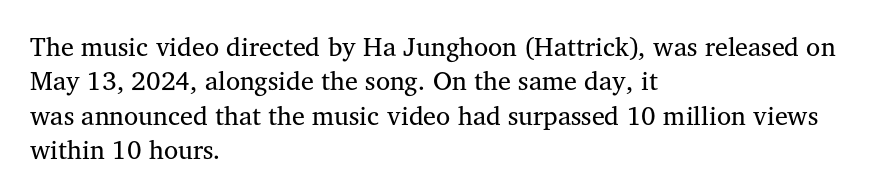
{"italic": "no", "bold": "no", "underline": "no", "align": "left", "line_spacing": "normal", "line_spacing_ratio": 1.32, "letter_spacing": "normal", "letter_spacing_em": 0.0, "glyph_px": 26}
